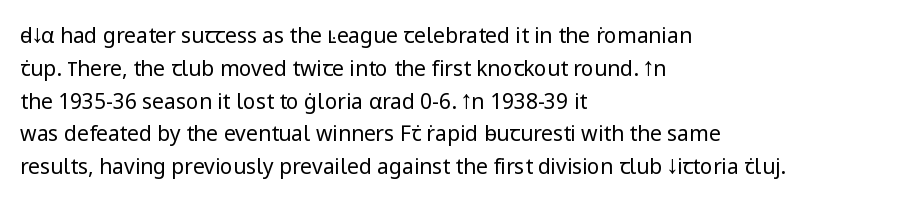
Upright lettering throughout. The rows are spaced the way most documents space them. These lines stack with their left ends in a neat column. The space beneath each line is pristine and unruled. This sample uses plain, unmodified letter spacing. Stem width sits at or under what a default text font uses.
